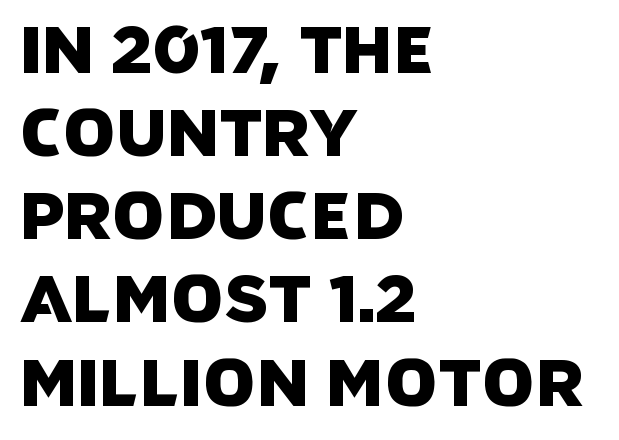
The image shows 66 px sans-serif type; set left-aligned, normal line spacing (1.26x), normal letter spacing, not underlined; low stroke contrast and a large x-height.
